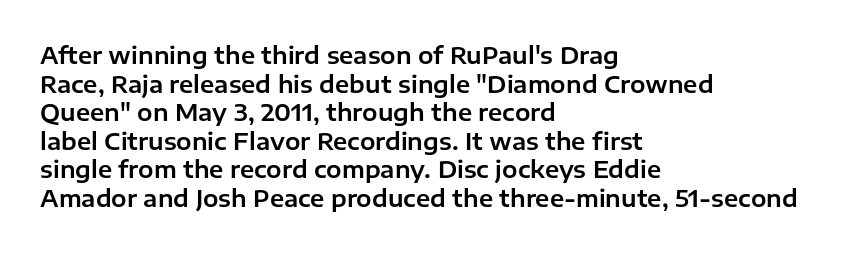
Each line starts at the same left margin while the right side varies. This sample uses plain, unmodified letter spacing. Only glyphs here, with clear space below each row. The letters stand upright; this is a roman face.
